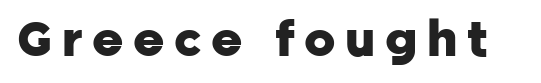
Q: Is the text bold? A: Yes.
Q: Is the text italic (slanted)? A: No, it is upright.
Q: Is the typeface a serif or a sans-serif typeface? A: Sans-serif.
Q: Is the text underlined? A: No.
Q: Is the spacing between letters normal or unusually wide? A: Unusually wide.
Q: Width (condensed, normal, or wide)? A: Normal.
Q: Stroke contrast? A: Low.
Q: x-height? A: Medium.
Q: Monospaced? A: No.
